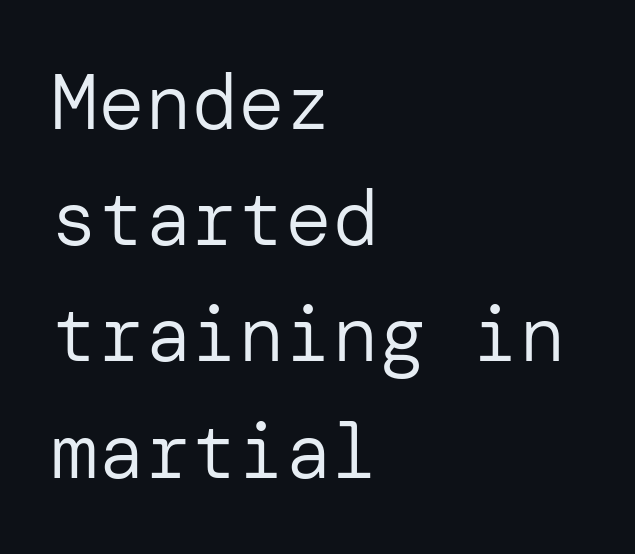
The image shows 78 px regular-weight sans-serif type, upright; set left-aligned, normal line spacing (1.49x), normal letter spacing, not underlined; low stroke contrast and a medium x-height.
